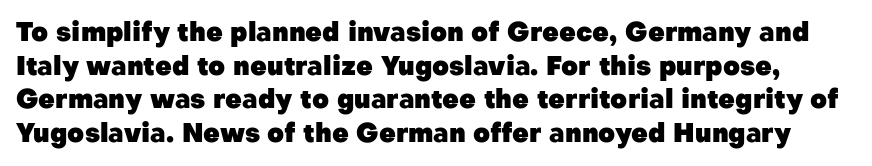
Q: Is the text bold? A: Yes.
Q: Is the text italic (slanted)? A: No, it is upright.
Q: Is the text underlined? A: No.
Q: Is the spacing between letters normal or unusually wide? A: Normal.
Q: Is the spacing between lines tight, normal or loose? A: Normal.
